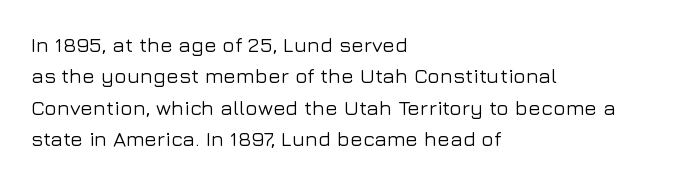
The compositor pushed each line to the left boundary. The designer left line spacing at the default. The rendering keeps characters at their native spacing. No italicization has been applied; the sample stays upright. Clear beneath every line of the passage.
